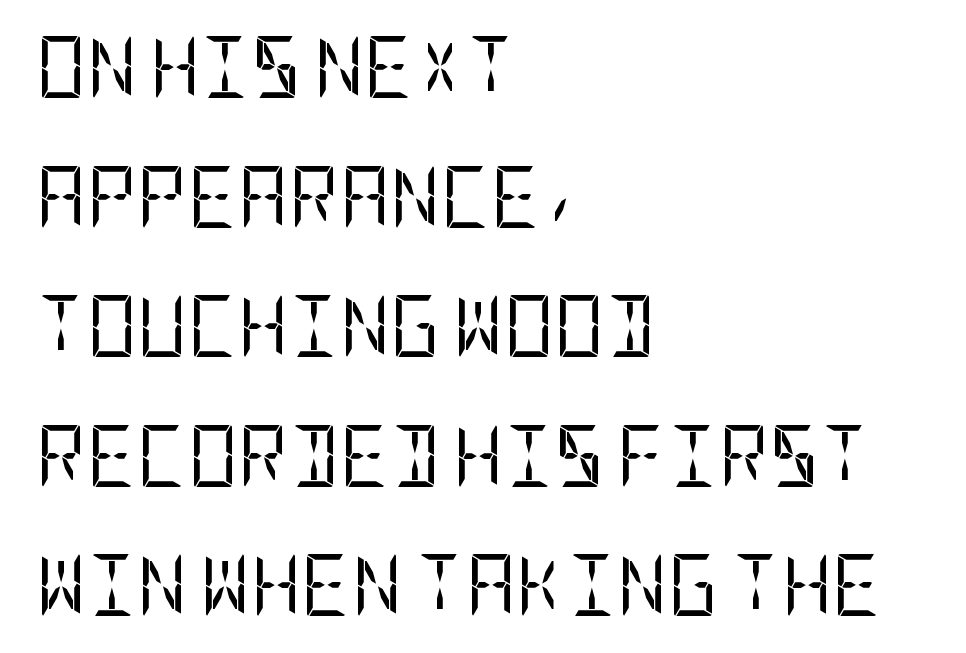
{"serif": "no", "italic": "no", "bold": "no", "weight": "regular", "width": "condensed", "stroke_contrast": "low", "x_height": "large", "underline": "no", "align": "left", "line_spacing": "loose", "line_spacing_ratio": 2.09, "letter_spacing": "normal", "letter_spacing_em": 0.0, "glyph_px": 62}
